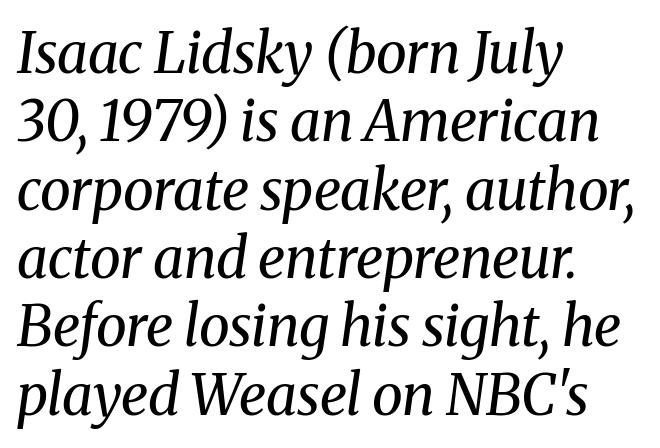
No letter is thick-stroked: the sample isn't bold. There is no visible air inserted between adjacent glyphs. Any mark beneath the type? The region is blank. The glyphs in this specimen are seriffed.
